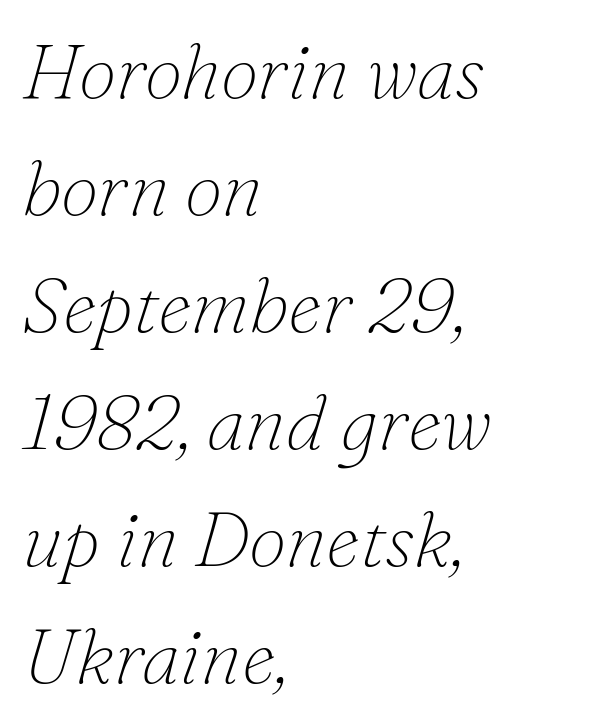
Q: Is the text bold? A: No.
Q: Is the text italic (slanted)? A: Yes, it leans right by about 16 degrees.
Q: Is the typeface a serif or a sans-serif typeface? A: Serif.
Q: Is the text underlined? A: No.
Q: How is the paragraph aligned? A: Left-aligned.
Q: Is the spacing between letters normal or unusually wide? A: Normal.
Q: Is the spacing between lines tight, normal or loose? A: Normal.
Q: Width (condensed, normal, or wide)? A: Normal.
Q: Stroke contrast? A: Low.
Q: x-height? A: Small.
Q: Monospaced? A: No.
